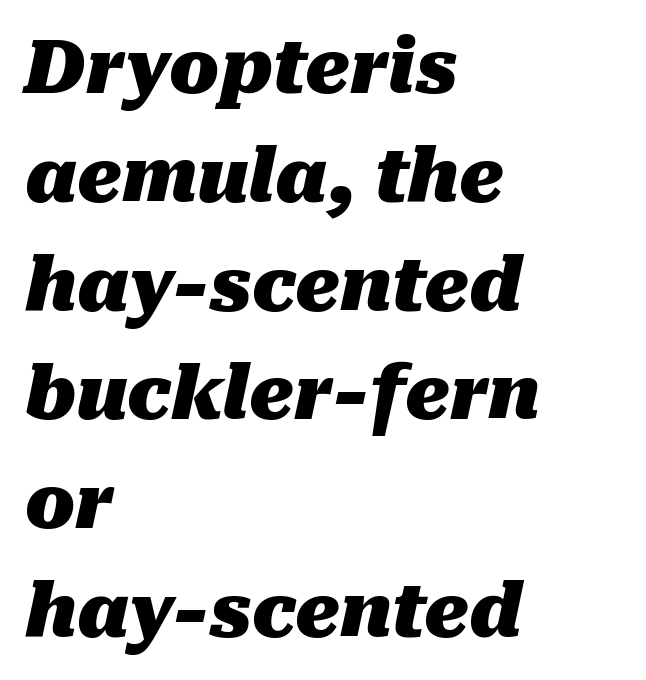
Q: Is the text bold? A: Yes.
Q: Is the text italic (slanted)? A: Yes, it leans right by about 10 degrees.
Q: Is the text underlined? A: No.
Q: How is the paragraph aligned? A: Left-aligned.
Q: Is the spacing between letters normal or unusually wide? A: Normal.
Q: Is the spacing between lines tight, normal or loose? A: Normal.
Q: Width (condensed, normal, or wide)? A: Normal.
Q: Stroke contrast? A: Medium.
Q: x-height? A: Medium.
Q: Monospaced? A: No.
